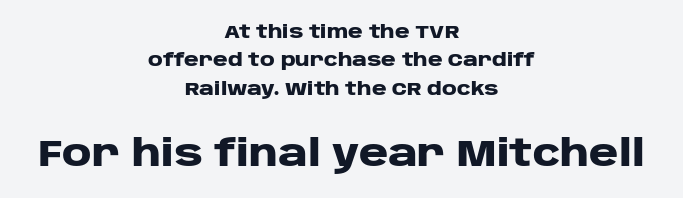
{"serif": "no", "italic": "no", "bold": "yes", "weight": "heavy", "width": "wide", "stroke_contrast": "low", "x_height": "large", "monospaced": "no", "underline": "no", "align": "center", "line_spacing": "normal", "line_spacing_ratio": 1.57, "letter_spacing": "normal", "letter_spacing_em": 0.0, "larger_block": "second", "size_ratio": 2.0, "glyph_px": 36}
